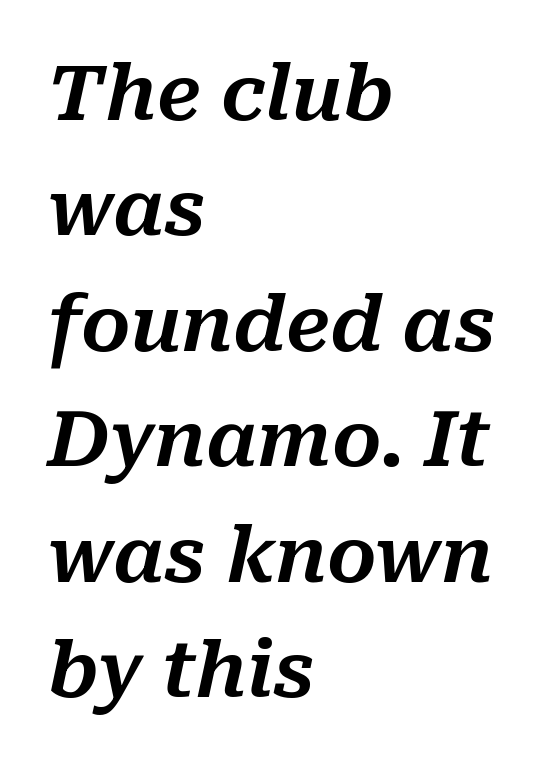
It's the slanting kind of type. Look at the tracking — it's just the regular setting, nothing added. These lines sit exactly where default settings would place them. The passage shown is typed in a proportional face where columns would drift.
